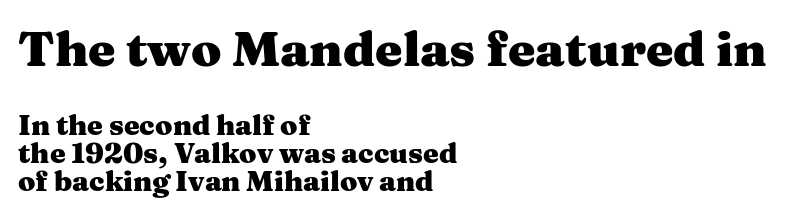
{"serif": "yes", "italic": "no", "bold": "yes", "weight": "heavy", "width": "wide", "stroke_contrast": "medium", "x_height": "medium", "monospaced": "no", "underline": "no", "align": "left", "line_spacing": "tight", "line_spacing_ratio": 1.01, "letter_spacing": "normal", "letter_spacing_em": 0.0, "larger_block": "first", "size_ratio": 1.75, "glyph_px": 49}
